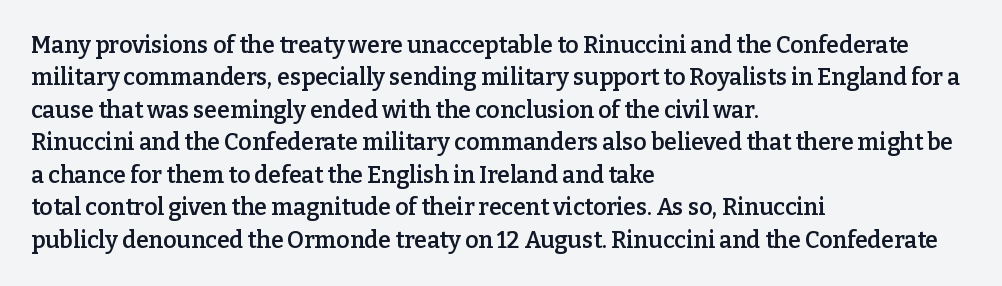
Compared with typical body copy, the letter spacing here is the same. The ragged edge is on the right, which tells us the setting is flush left. The line-height multiplier appears to be the usual default. Is the type bold? Partly — it's a semibold, heavier than regular but not fully bold. Style check: upright.
